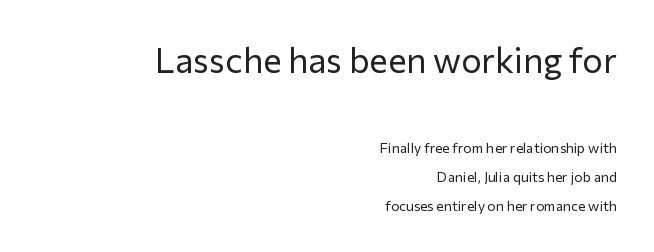
{"serif": "no", "italic": "no", "bold": "no", "weight": "regular", "width": "normal", "stroke_contrast": "low", "x_height": "medium", "monospaced": "no", "underline": "no", "align": "right", "line_spacing": "loose", "line_spacing_ratio": 2.08, "letter_spacing": "normal", "letter_spacing_em": 0.0, "larger_block": "first", "size_ratio": 2.5, "glyph_px": 35}
